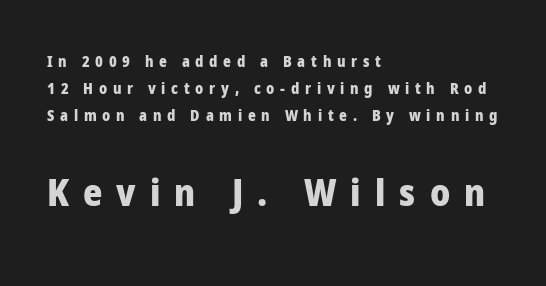
The image shows 37 px heavy sans-serif type, upright; set left-aligned, line spacing 1.79x, unusually wide letter spacing (+0.38 em), not underlined; the second (bottom) block is 2.47x larger; low stroke contrast and a medium x-height.
